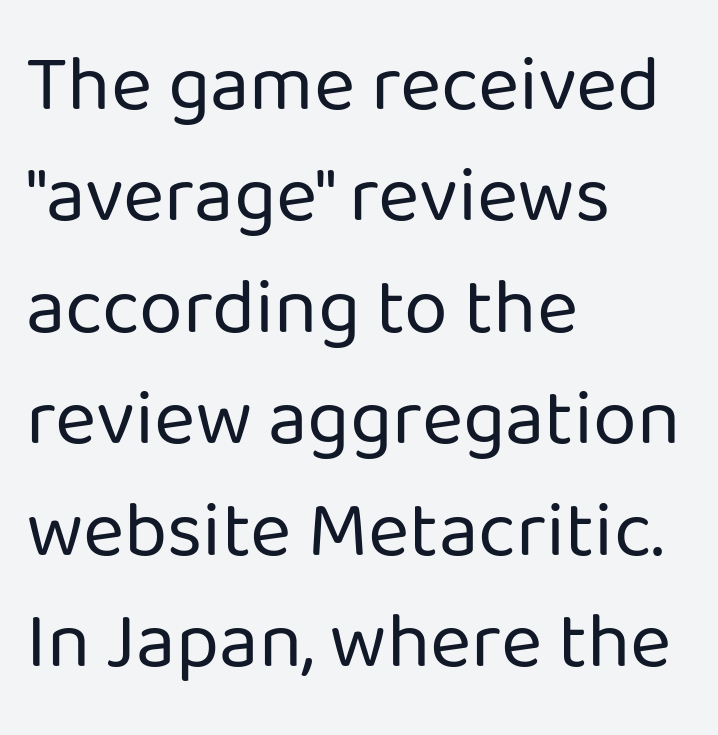
The image shows 79 px regular-weight sans-serif type, upright; set left-aligned, normal line spacing (1.41x), normal letter spacing, not underlined; low stroke contrast and a medium x-height.
